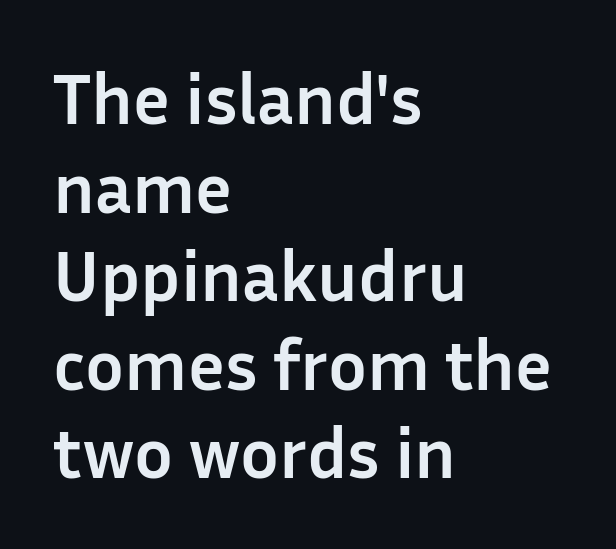
Q: Is the text bold? A: Yes.
Q: Is the text italic (slanted)? A: No, it is upright.
Q: Is the typeface a serif or a sans-serif typeface? A: Sans-serif.
Q: Is the text underlined? A: No.
Q: How is the paragraph aligned? A: Left-aligned.
Q: Is the spacing between letters normal or unusually wide? A: Normal.
Q: Width (condensed, normal, or wide)? A: Normal.
Q: Stroke contrast? A: Low.
Q: x-height? A: Medium.
Q: Monospaced? A: No.
